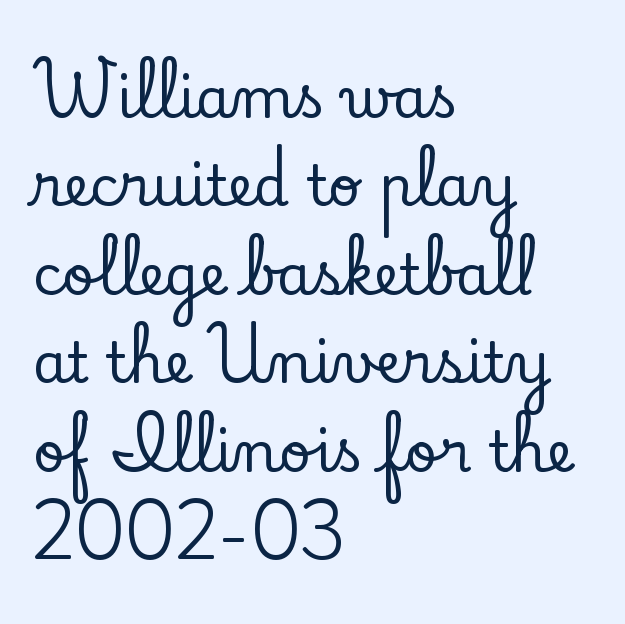
A clean baseline with only descenders dipping below it. Think of a printed novel: that variable character pitch is what you see here. No italicization has been applied; the sample stays upright. One-word summary of the alignment: left. How would I describe the line gaps? Plain and ordinary.
